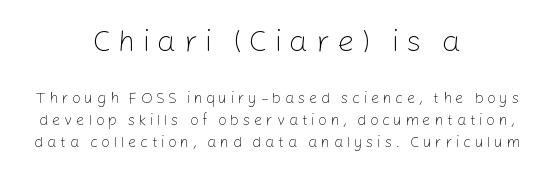
Q: Is the text bold? A: No.
Q: Is the text italic (slanted)? A: No, it is upright.
Q: Is the typeface a serif or a sans-serif typeface? A: Sans-serif.
Q: Is the text underlined? A: No.
Q: How is the paragraph aligned? A: Centered.
Q: Is the spacing between letters normal or unusually wide? A: Unusually wide.
Q: Is the spacing between lines tight, normal or loose? A: Normal.
Q: Which block of text is set in a larger size, the first (top) or the second (bottom)? A: The first (top) one.
Q: Width (condensed, normal, or wide)? A: Normal.
Q: Stroke contrast? A: Low.
Q: x-height? A: Medium.
Q: Monospaced? A: No.
